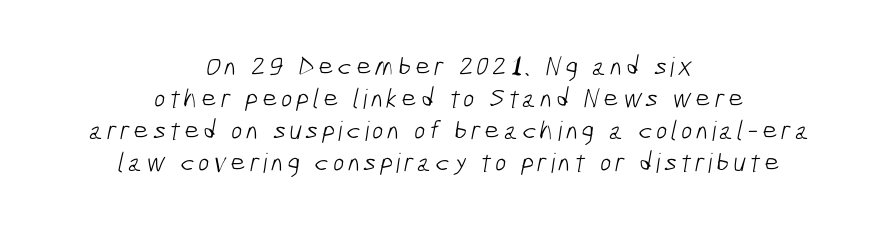
The compositor balanced each line on the midline. Clear beneath every line of the passage. Stems and bowls with no extra thickness — not bold.
